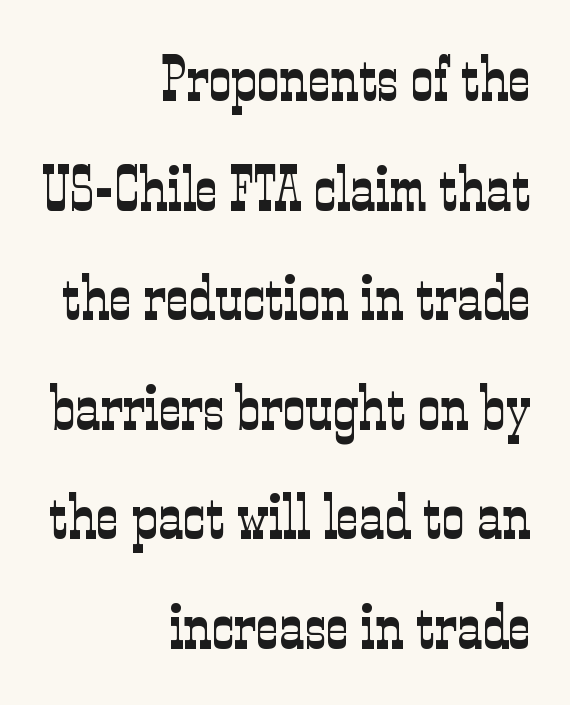
Q: Is the text bold? A: No.
Q: Is the text italic (slanted)? A: No, it is upright.
Q: Is the typeface a serif or a sans-serif typeface? A: Serif.
Q: Is the text underlined? A: No.
Q: How is the paragraph aligned? A: Right-aligned.
Q: Is the spacing between letters normal or unusually wide? A: Normal.
Q: Width (condensed, normal, or wide)? A: Condensed.
Q: Stroke contrast? A: Low.
Q: x-height? A: Medium.
Q: Monospaced? A: No.
